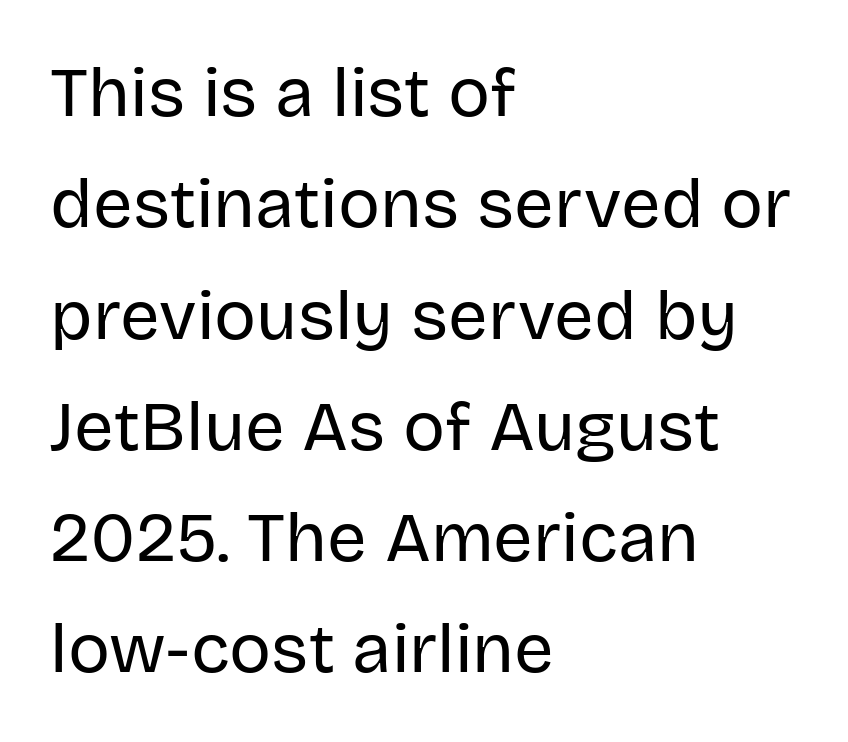
Q: Is the text bold? A: No.
Q: Is the text italic (slanted)? A: No, it is upright.
Q: Is the typeface a serif or a sans-serif typeface? A: Sans-serif.
Q: Is the text underlined? A: No.
Q: How is the paragraph aligned? A: Left-aligned.
Q: Is the spacing between letters normal or unusually wide? A: Normal.
Q: Is the spacing between lines tight, normal or loose? A: Normal.
Q: Width (condensed, normal, or wide)? A: Normal.
Q: Stroke contrast? A: Low.
Q: x-height? A: Large.
Q: Monospaced? A: No.
